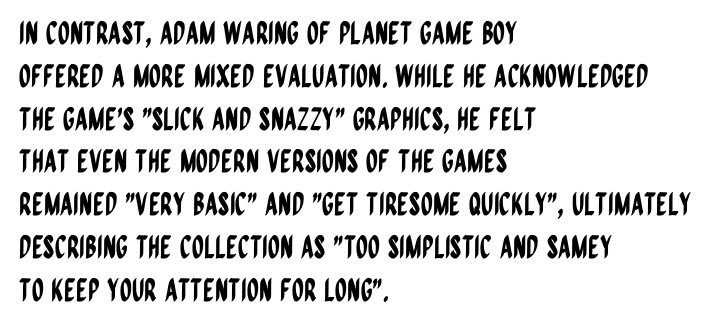
{"serif": "no", "italic": "no", "width": "condensed", "stroke_contrast": "low", "x_height": "large", "monospaced": "no", "underline": "no", "align": "left", "line_spacing": "normal", "line_spacing_ratio": 1.38, "letter_spacing": "normal", "letter_spacing_em": 0.0, "glyph_px": 31}
